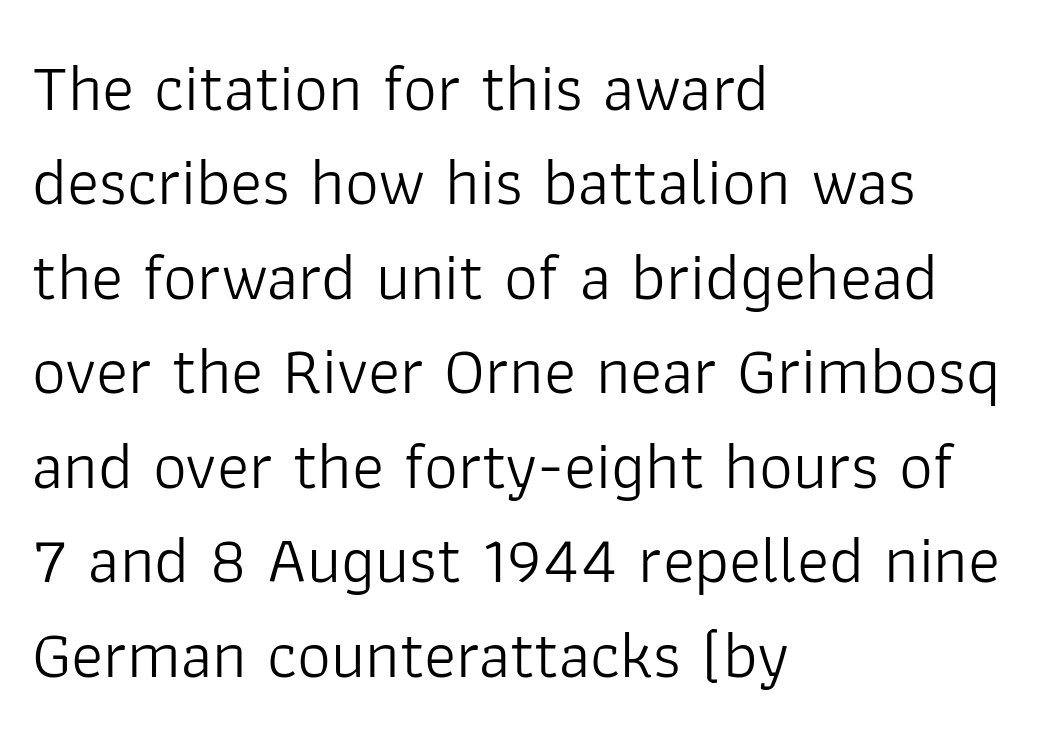
{"serif": "no", "italic": "no", "bold": "no", "weight": "light", "width": "normal", "stroke_contrast": "low", "x_height": "medium", "monospaced": "no", "underline": "no", "align": "left", "line_spacing": "normal", "line_spacing_ratio": 1.41, "letter_spacing": "normal", "letter_spacing_em": 0.0, "glyph_px": 67}
